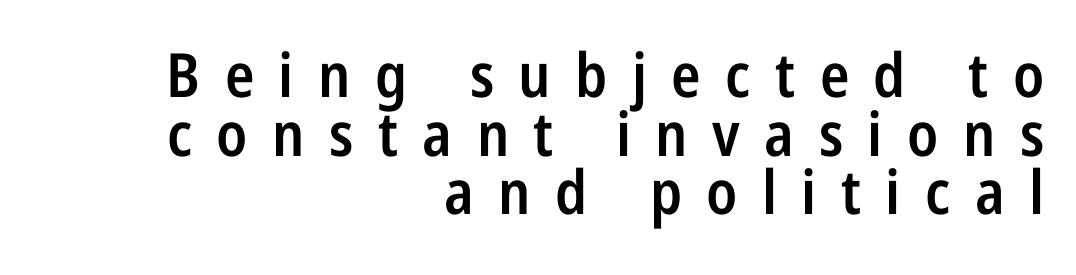
In terms of letterspacing, this is a distinctly airy, spread setting. A semibold gives these letters moderate extra thickness, short of bold. Look at the bottom of the vertical strokes: they stop flat, with no serifs. How would I describe the line gaps? Narrow and economical. This sample uses an upright cut, with every glyph sitting square on the baseline.
